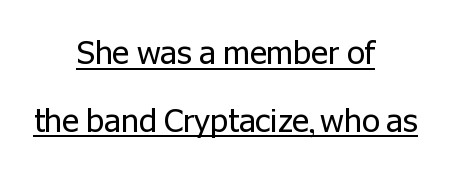
Nothing sits at the stroke ends, so this counts as sans-serif. Is this a heavy cut? Hardly; it is regular or lighter. This sample uses plain, unmodified letter spacing. Airy leading. Does the copy run flush right? No — it is centered line by line.
